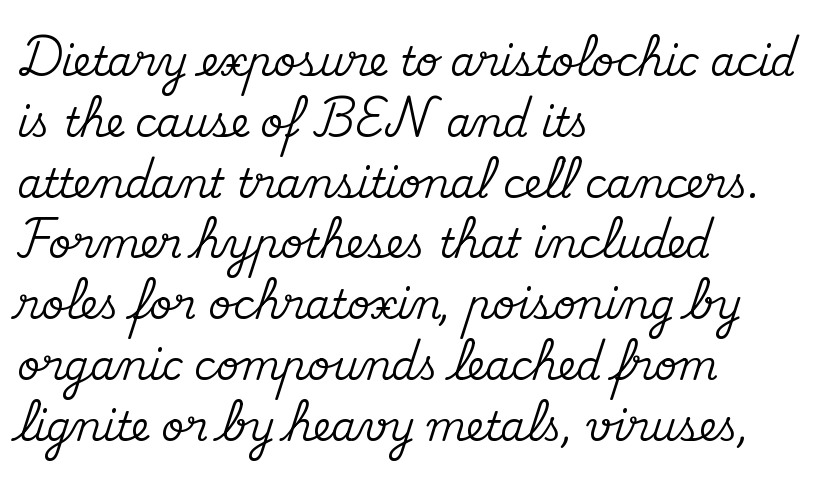
Q: Is the text italic (slanted)? A: Yes.
Q: Is the typeface a serif or a sans-serif typeface? A: Serif.
Q: Is the text underlined? A: No.
Q: How is the paragraph aligned? A: Left-aligned.
Q: Is the spacing between letters normal or unusually wide? A: Normal.
Q: Is the spacing between lines tight, normal or loose? A: Normal.
Q: Width (condensed, normal, or wide)? A: Normal.
Q: Stroke contrast? A: Medium.
Q: x-height? A: Small.
Q: Monospaced? A: No.
